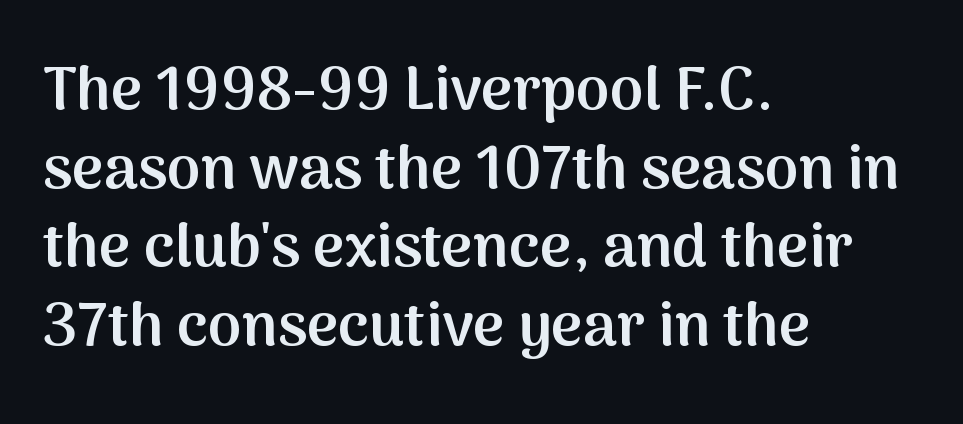
The image shows 61 px semibold sans-serif type, upright; set left-aligned, normal line spacing (1.29x), normal letter spacing, not underlined; medium stroke contrast and a medium x-height.
